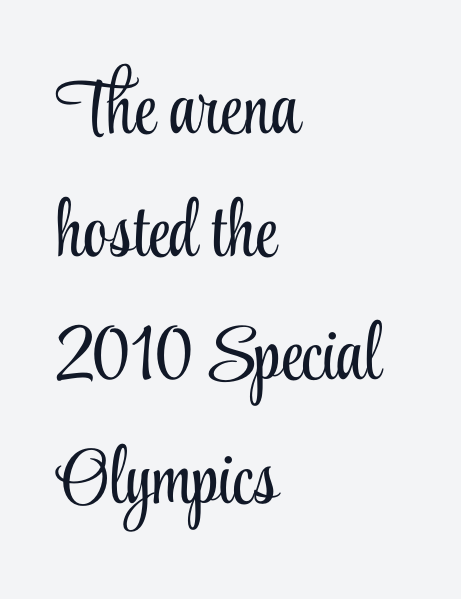
Each row of text sits above clean, open space. The designer left line spacing at the default. The passage shown is typeset with a serif family. Stroke thickness stays within the range of a standard reading face or lighter.
